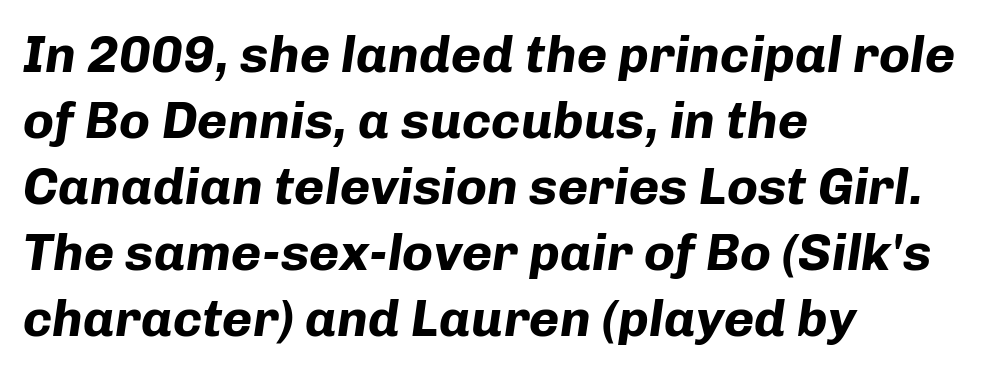
Q: Is the text bold? A: Yes.
Q: Is the text italic (slanted)? A: Yes, it leans right by about 8 degrees.
Q: Is the text underlined? A: No.
Q: How is the paragraph aligned? A: Left-aligned.
Q: Is the spacing between letters normal or unusually wide? A: Normal.
Q: Is the spacing between lines tight, normal or loose? A: Normal.
Q: Width (condensed, normal, or wide)? A: Normal.
Q: Stroke contrast? A: Low.
Q: x-height? A: Medium.
Q: Monospaced? A: No.
